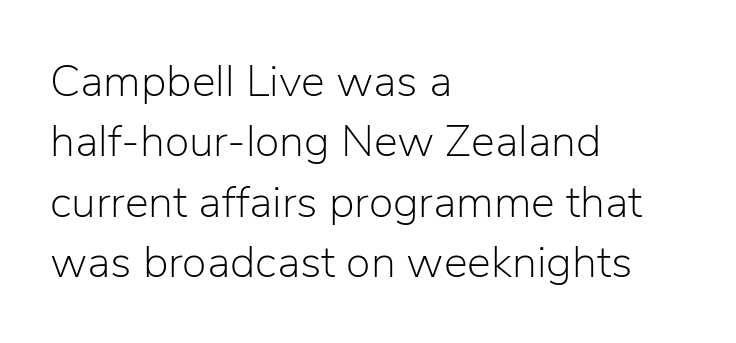
Note: no serifs on the glyphs. This sample has the flowing, uneven cadence of proportional lettering. A typesetter would call this zero additional tracking. Just letters on the line, the space beneath them empty. Summary of weight: not heavy and not bold.
